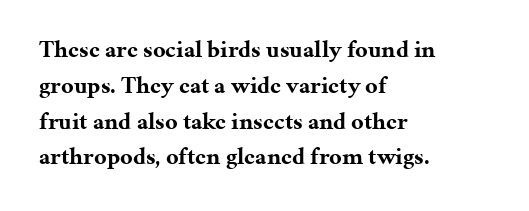
Q: Is the text bold? A: Yes.
Q: Is the text italic (slanted)? A: No, it is upright.
Q: Is the text underlined? A: No.
Q: How is the paragraph aligned? A: Left-aligned.
Q: Is the spacing between letters normal or unusually wide? A: Normal.
Q: Is the spacing between lines tight, normal or loose? A: Normal.
